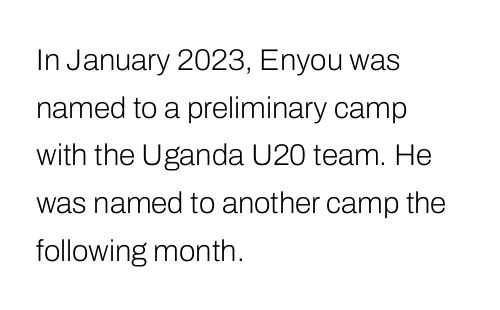
The image shows 30 px light sans-serif type, upright; set left-aligned, normal line spacing (1.59x), normal letter spacing, not underlined; low stroke contrast and a medium x-height.
